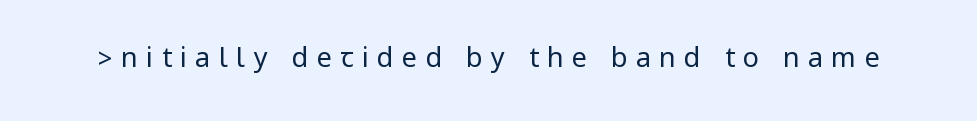
The cut favours lightness, reaching ordinary text weight at its darkest. It's the straight-up-and-down kind of type. There is plenty of visible air inserted between adjacent glyphs. Anything drawn beneath the words? Only blank space.
